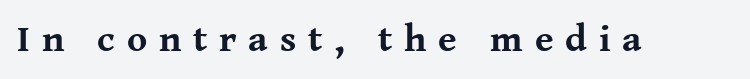
The image shows 38 px bold serif type, upright; set unusually wide letter spacing (+0.31 em), not underlined; medium stroke contrast and a medium x-height.
